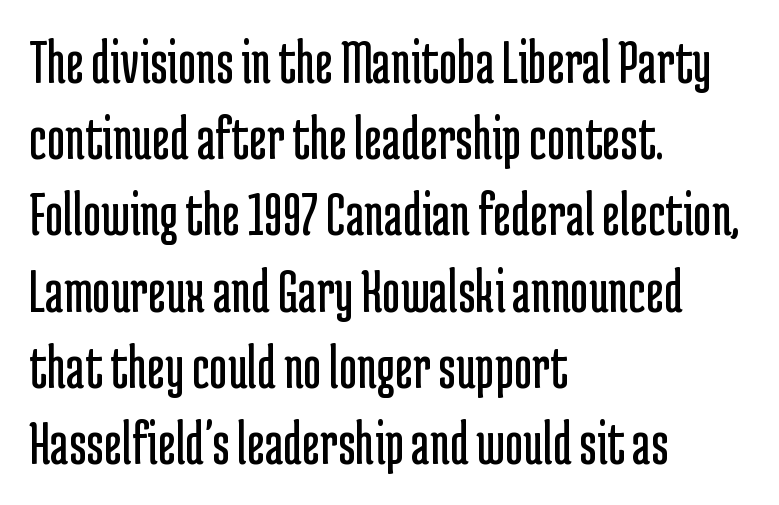
The lettering holds an erect, upright posture throughout. All the whitespace from short lines collects on the right. The face looks like a standard text weight, possibly lighter. Is the letter spacing exaggerated? No — it looks like the ordinary default.
